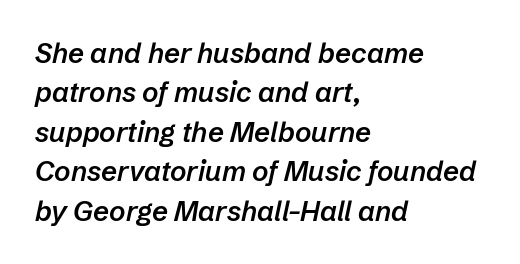
Spacing verdict: proportional, widths tailored to each character. The passage shown stacks its lines at a standard gap. No word sits above an underline. The rendering uses a semibold face; strokes are thickened but not to full bold.
